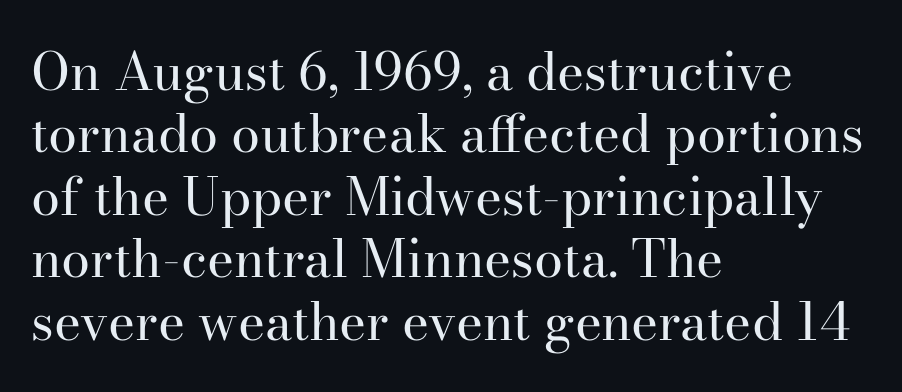
The image shows 52 px regular-weight serif type, upright; set left-aligned, line spacing 1.2x, normal letter spacing, not underlined; high stroke contrast and a small x-height.
